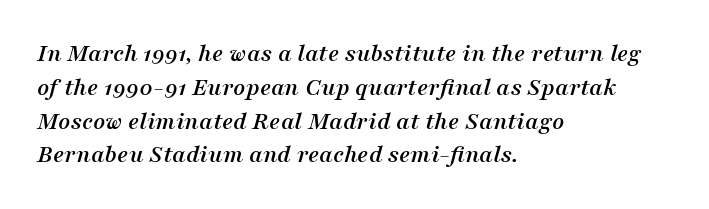
Q: Is the text italic (slanted)? A: Yes, it leans right by about 16 degrees.
Q: Is the text underlined? A: No.
Q: How is the paragraph aligned? A: Left-aligned.
Q: Is the spacing between letters normal or unusually wide? A: Normal.
Q: Is the spacing between lines tight, normal or loose? A: Normal.
